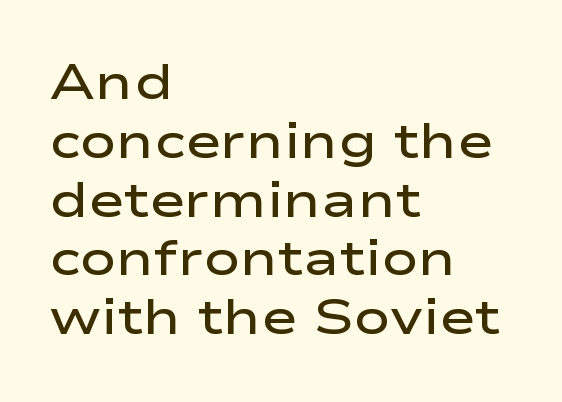
{"serif": "no", "italic": "no", "bold": "semi", "weight": "semibold", "width": "wide", "stroke_contrast": "low", "x_height": "medium", "monospaced": "no", "underline": "no", "align": "left", "line_spacing_ratio": 1.2, "letter_spacing": "normal", "letter_spacing_em": 0.0, "glyph_px": 49}
